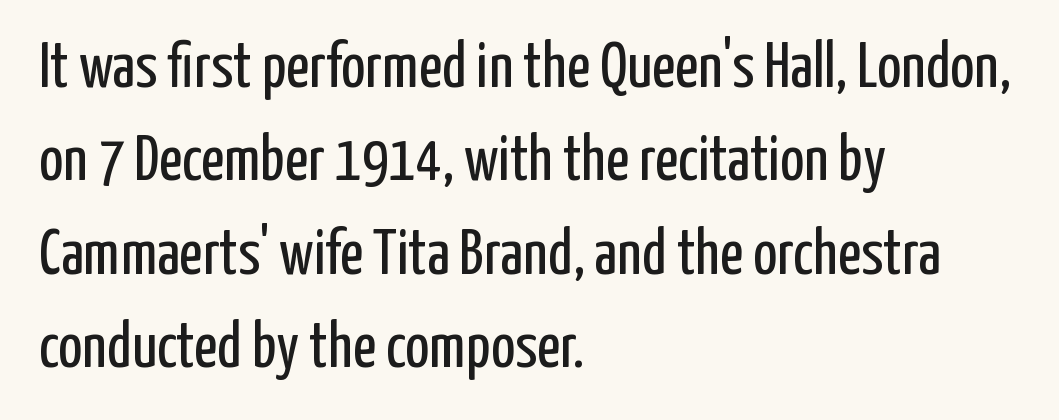
{"serif": "no", "italic": "no", "bold": "no", "weight": "regular", "width": "condensed", "stroke_contrast": "low", "x_height": "medium", "monospaced": "no", "underline": "no", "align": "left", "line_spacing": "normal", "line_spacing_ratio": 1.46, "letter_spacing": "normal", "letter_spacing_em": 0.0, "glyph_px": 64}
